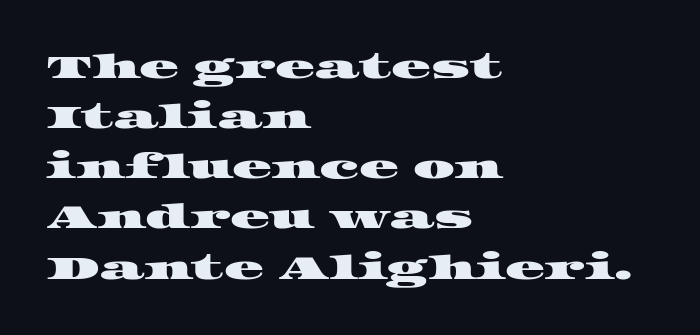
Glance below the letters and you will spot only blank space. Tracking value appears to be zero — textbook default spacing. Left-aligned paragraph, ragged on the right. A serif font was chosen for this passage. Each new line begins a customary step beneath the previous one. Each letter keeps its own natural width here, so spacing adapts to shape.
